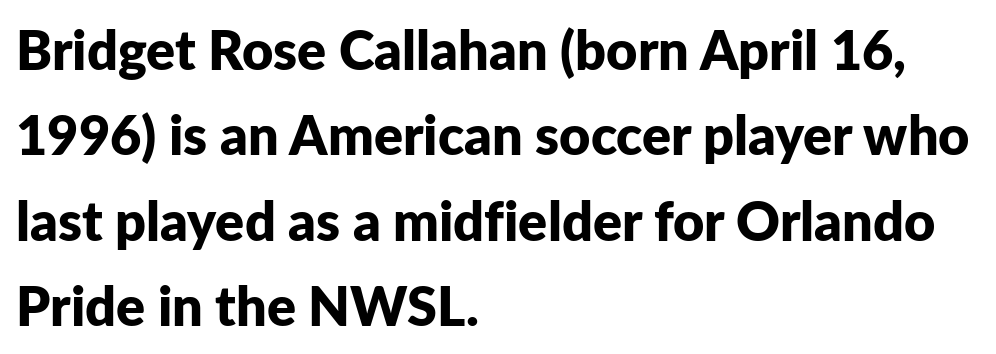
{"serif": "no", "italic": "no", "bold": "yes", "weight": "bold", "width": "normal", "stroke_contrast": "low", "x_height": "medium", "monospaced": "no", "underline": "no", "align": "left", "line_spacing": "normal", "line_spacing_ratio": 1.58, "letter_spacing": "normal", "letter_spacing_em": 0.0, "glyph_px": 54}
